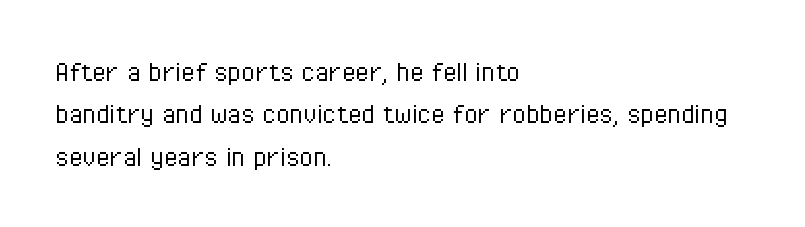
Q: Is the text bold? A: No.
Q: Is the text italic (slanted)? A: No, it is upright.
Q: Is the typeface a serif or a sans-serif typeface? A: Sans-serif.
Q: Is the text underlined? A: No.
Q: How is the paragraph aligned? A: Left-aligned.
Q: Is the spacing between letters normal or unusually wide? A: Normal.
Q: Is the spacing between lines tight, normal or loose? A: Normal.
Q: Width (condensed, normal, or wide)? A: Condensed.
Q: Stroke contrast? A: Low.
Q: x-height? A: Medium.
Q: Monospaced? A: No.
